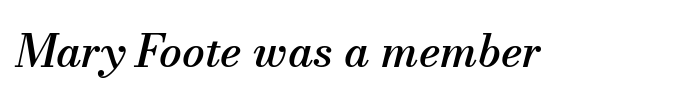
Inter-character spacing is left at the font's built-in metrics. Anything drawn beneath the words? Only blank space. Each letter keeps its own natural width here, so spacing adapts to shape. The letters carry serifs — small finishing strokes at the ends of their stems.
